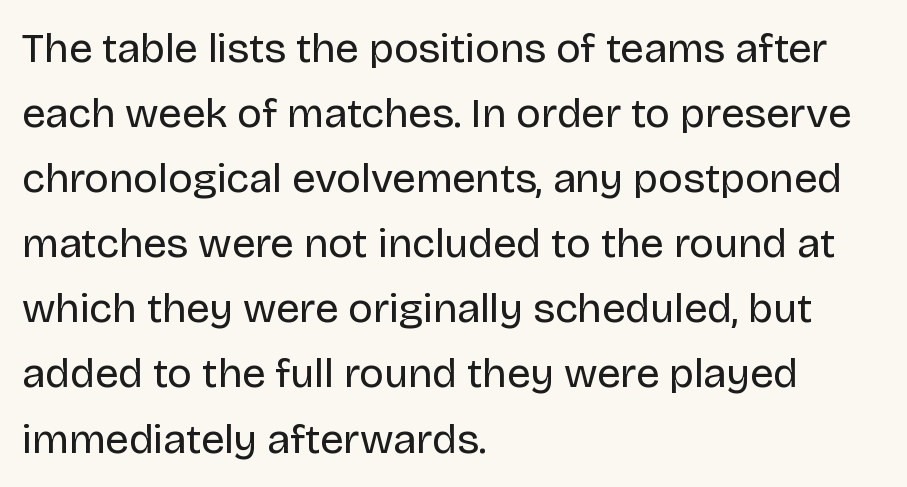
{"serif": "no", "italic": "no", "bold": "no", "weight": "regular", "width": "normal", "stroke_contrast": "low", "x_height": "large", "monospaced": "no", "underline": "no", "align": "left", "line_spacing": "normal", "line_spacing_ratio": 1.55, "letter_spacing": "normal", "letter_spacing_em": 0.0, "glyph_px": 42}
